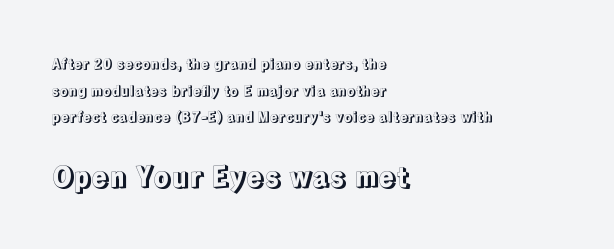
Q: Is the text italic (slanted)? A: No, it is upright.
Q: Is the text underlined? A: No.
Q: How is the paragraph aligned? A: Left-aligned.
Q: Is the spacing between letters normal or unusually wide? A: Normal.
Q: Is the spacing between lines tight, normal or loose? A: Loose.
Q: Which block of text is set in a larger size, the first (top) or the second (bottom)? A: The second (bottom) one.
Q: Width (condensed, normal, or wide)? A: Normal.
Q: x-height? A: Medium.
Q: Monospaced? A: No.
